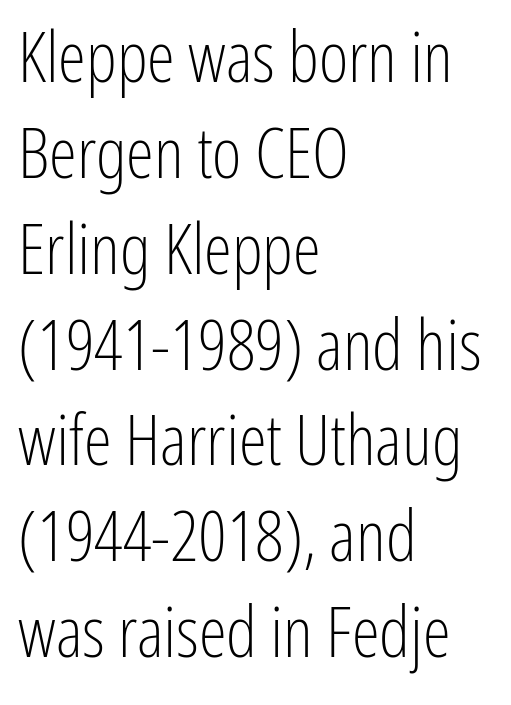
This sample keeps an unexceptional amount of space between lines. Is there any slant? The stems are plumb. Each line starts at the same left margin while the right side varies. Nothing sits at the stroke ends, so this counts as sans-serif. The passage shown is typed in a proportional face where columns would drift. Letter spacing: default.
